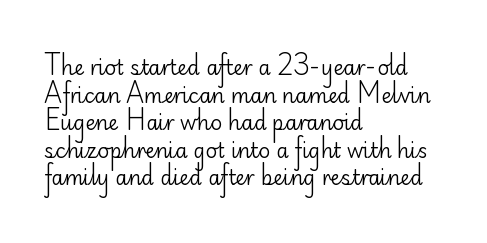
This rendering leaves character spacing at its baseline value. These lines stack with their left ends in a neat column. Reading down the column, the eye jumps a familiar distance to each next line. Stroke mass is kept to a normal reading level or below. Unlike italic type, these characters show no tilt at all. No word sits above an underline.
